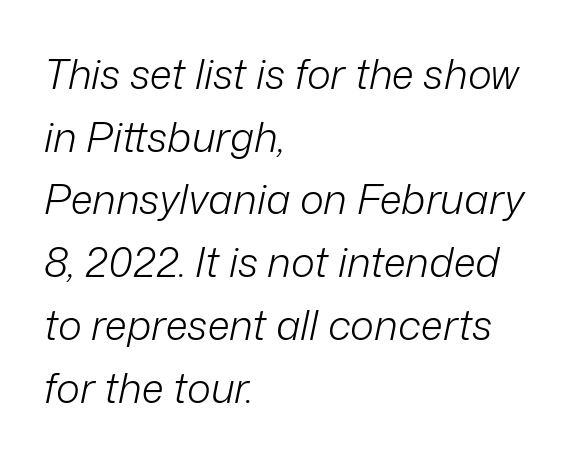
Stems and bowls with no extra thickness — not bold. Baseline-to-baseline distance is the conventional proportion of letter height. This sample is left-justified, so line endings fall wherever the words run out. Words appear dense and cohesive because spacing is normal. The passage shown is not underscored anywhere. You could not count columns in this text — the font is proportionally spaced.
